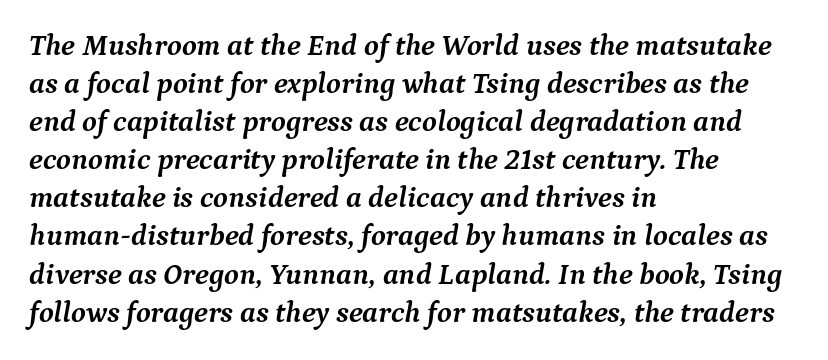
{"serif": "yes", "italic": "yes", "lean": "right", "slant_degrees": 9, "bold": "yes", "weight": "semibold", "width": "normal", "stroke_contrast": "medium", "x_height": "medium", "monospaced": "no", "underline": "no", "align": "left", "line_spacing": "normal", "line_spacing_ratio": 1.27, "letter_spacing": "normal", "letter_spacing_em": 0.0, "glyph_px": 30}
